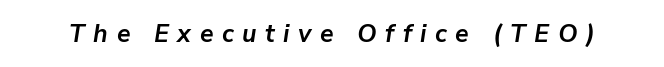
Honestly, the letter spacing is so wide it's the main thing you notice. Compared with an ordinary text face, these strokes are far heavier — a full bold. Does the lettering tilt? It does — this is italic. The zone under the glyphs is completely vacant.
